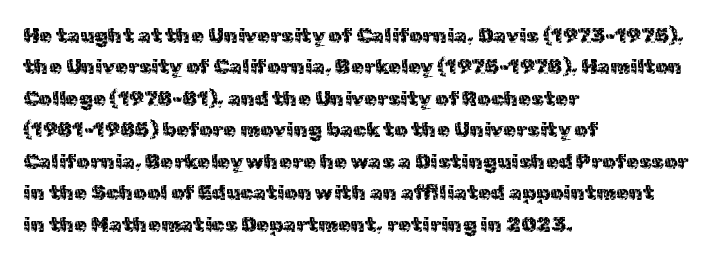
The image shows 21 px text type, upright; set left-aligned, normal line spacing (1.5x), normal letter spacing, not underlined.
